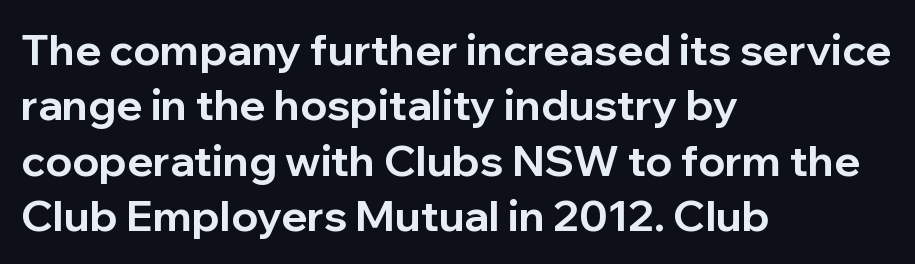
These lines carry a lot of weight — the face is fully bold. A sans-serif font was chosen for this passage. The rag falls on the right side of this text block. Compared with typical paragraphs, the rows here are spaced about the same. Style check: upright.
